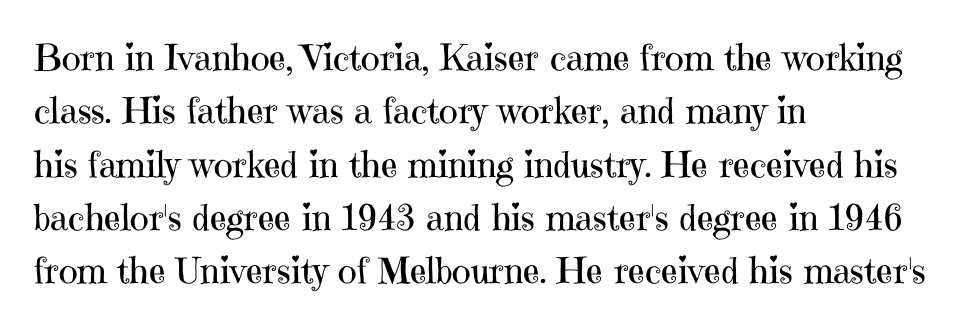
The image shows 36 px regular-weight serif type, upright; set left-aligned, normal line spacing (1.48x), normal letter spacing, not underlined; high stroke contrast and a medium x-height.
